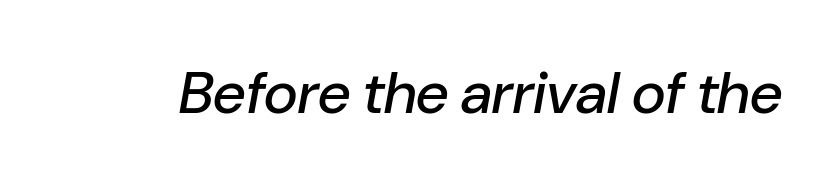
Q: Is the text italic (slanted)? A: Yes, it leans right by about 10 degrees.
Q: Is the text underlined? A: No.
Q: Is the spacing between letters normal or unusually wide? A: Normal.
Q: Width (condensed, normal, or wide)? A: Normal.
Q: Stroke contrast? A: Low.
Q: x-height? A: Medium.
Q: Monospaced? A: No.
